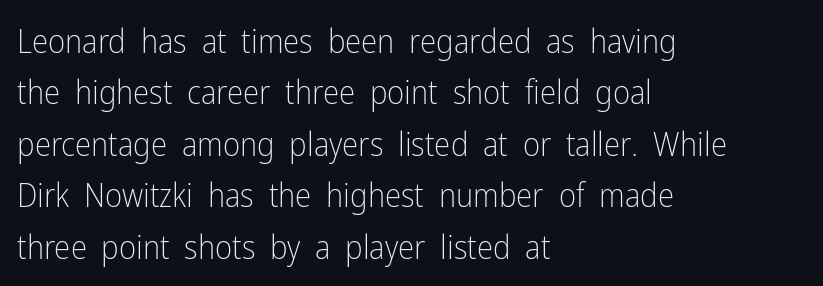
{"serif": "no", "italic": "no", "bold": "no", "weight": "light", "width": "condensed", "stroke_contrast": "low", "x_height": "medium", "monospaced": "no", "underline": "no", "align": "left", "line_spacing": "normal", "line_spacing_ratio": 1.56, "letter_spacing": "normal", "letter_spacing_em": 0.0, "glyph_px": 33}
